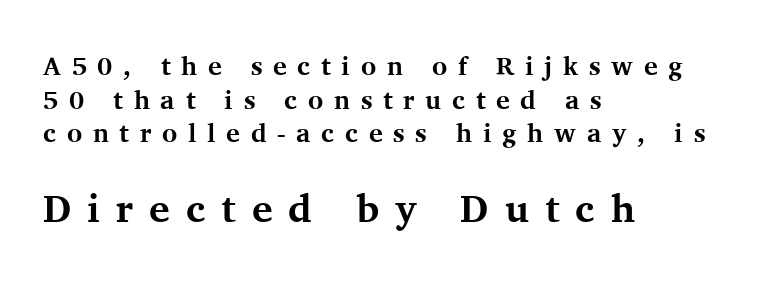
{"serif": "yes", "italic": "no", "bold": "yes", "weight": "bold", "width": "normal", "stroke_contrast": "medium", "x_height": "medium", "monospaced": "no", "underline": "no", "align": "left", "line_spacing": "normal", "line_spacing_ratio": 1.29, "letter_spacing": "wide", "letter_spacing_em": 0.41, "larger_block": "second", "size_ratio": 1.5, "glyph_px": 39}
